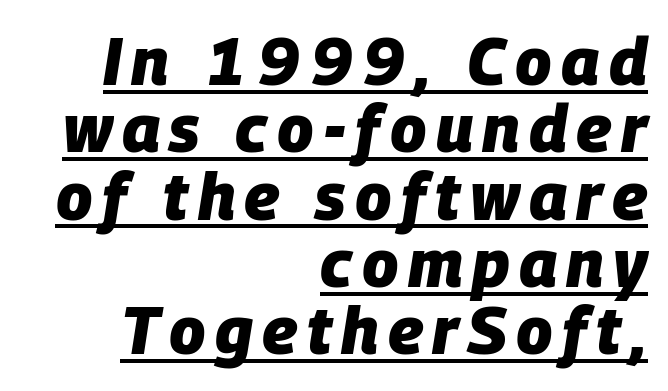
{"italic": "yes", "lean": "right", "slant_degrees": 9, "bold": "yes", "weight": "heavy", "width": "normal", "stroke_contrast": "low", "x_height": "large", "monospaced": "no", "underline": "yes", "align": "right", "line_spacing": "tight", "line_spacing_ratio": 1.02, "glyph_px": 66}
